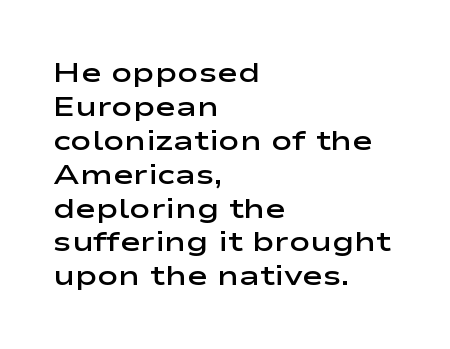
{"serif": "no", "italic": "no", "bold": "semi", "weight": "semibold", "width": "wide", "stroke_contrast": "low", "x_height": "medium", "monospaced": "no", "underline": "no", "align": "left", "line_spacing_ratio": 1.21, "letter_spacing": "normal", "letter_spacing_em": 0.0, "glyph_px": 28}
